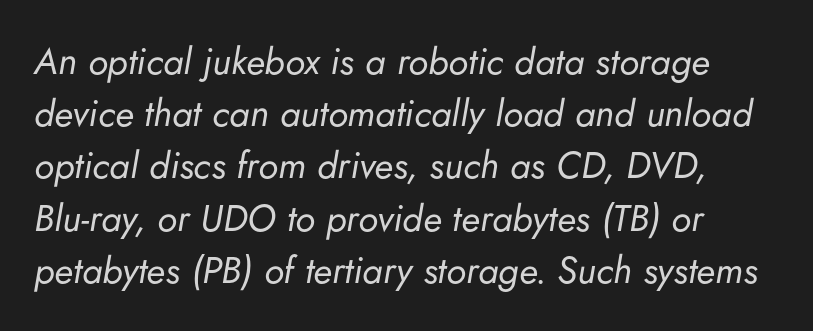
Quick note: underline off. Which margin do the lines hug? The left one — the right edge is uneven. Weight: regular or lighter. Normally led — the rows are evenly, conventionally spaced.
